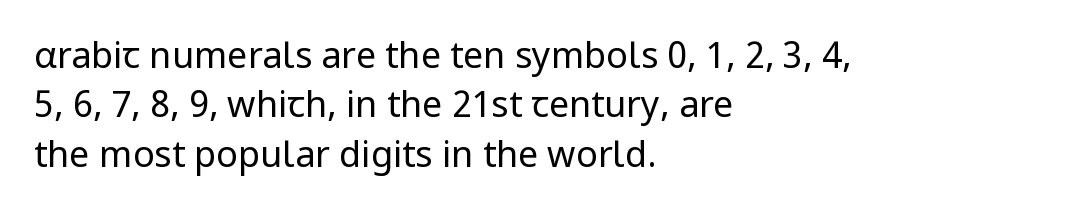
Summary of weight: not heavy and not bold. The passage shown has conventional tracking throughout. Short and long lines alike share a common starting point at left. Type style note: lacks serifs. The rendering uses natural spacing where letterforms have individual widths. The typography opts for an upright posture over an oblique one.
